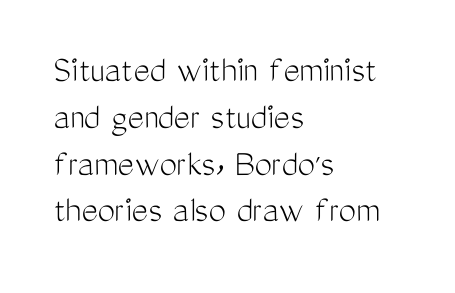
The image shows 39 px light, condensed sans-serif type, upright; set left-aligned, line spacing 1.2x, normal letter spacing, not underlined; medium stroke contrast and a medium x-height.
